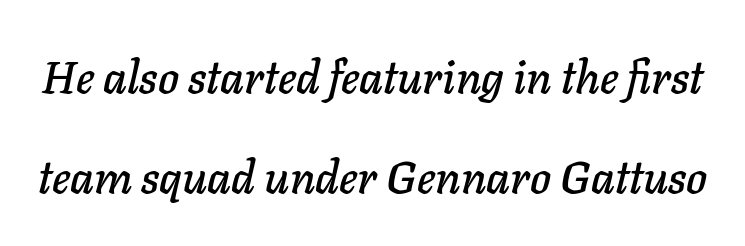
The image shows 45 px text type, italic (leaning right); set loose line spacing (2.23x), normal letter spacing, not underlined; low stroke contrast and a medium x-height.
